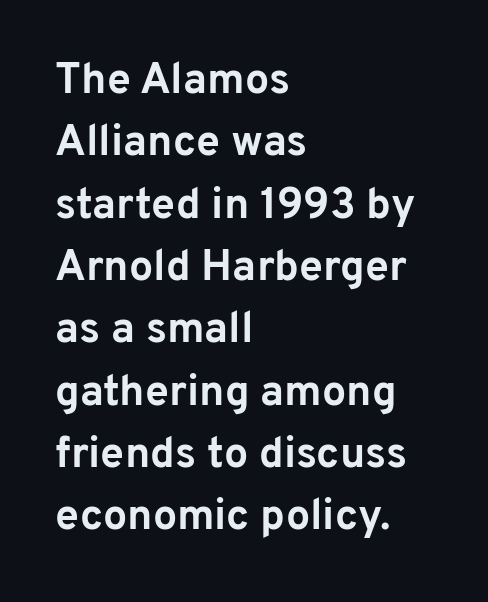
{"serif": "no", "italic": "no", "bold": "yes", "weight": "bold", "width": "normal", "stroke_contrast": "low", "x_height": "medium", "monospaced": "no", "underline": "no", "align": "left", "line_spacing": "normal", "line_spacing_ratio": 1.45, "letter_spacing": "normal", "letter_spacing_em": 0.0, "glyph_px": 43}
